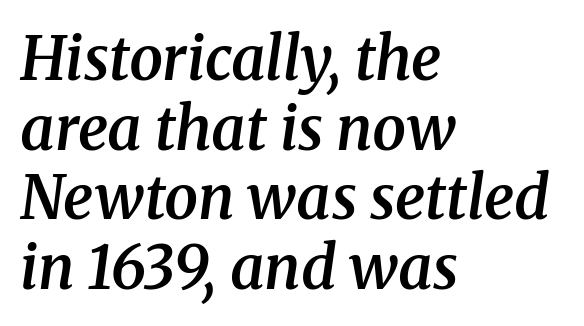
Q: Is the text bold? A: Semi-bold.
Q: Is the text italic (slanted)? A: Yes, it leans right by about 8 degrees.
Q: Is the typeface a serif or a sans-serif typeface? A: Serif.
Q: Is the text underlined? A: No.
Q: How is the paragraph aligned? A: Left-aligned.
Q: Is the spacing between letters normal or unusually wide? A: Normal.
Q: Width (condensed, normal, or wide)? A: Normal.
Q: Stroke contrast? A: Medium.
Q: x-height? A: Medium.
Q: Monospaced? A: No.
